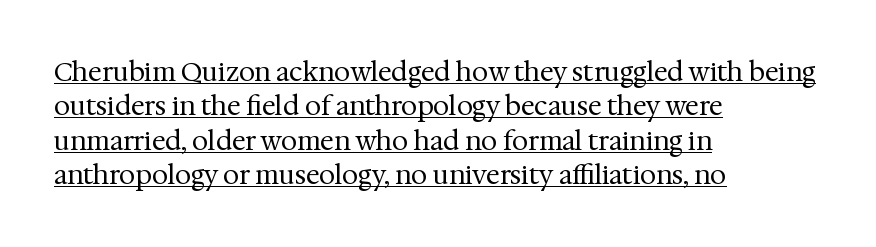
Q: Is the text bold? A: No.
Q: Is the text italic (slanted)? A: No, it is upright.
Q: Is the text underlined? A: Yes.
Q: How is the paragraph aligned? A: Left-aligned.
Q: Is the spacing between letters normal or unusually wide? A: Normal.
Q: Is the spacing between lines tight, normal or loose? A: Normal.
